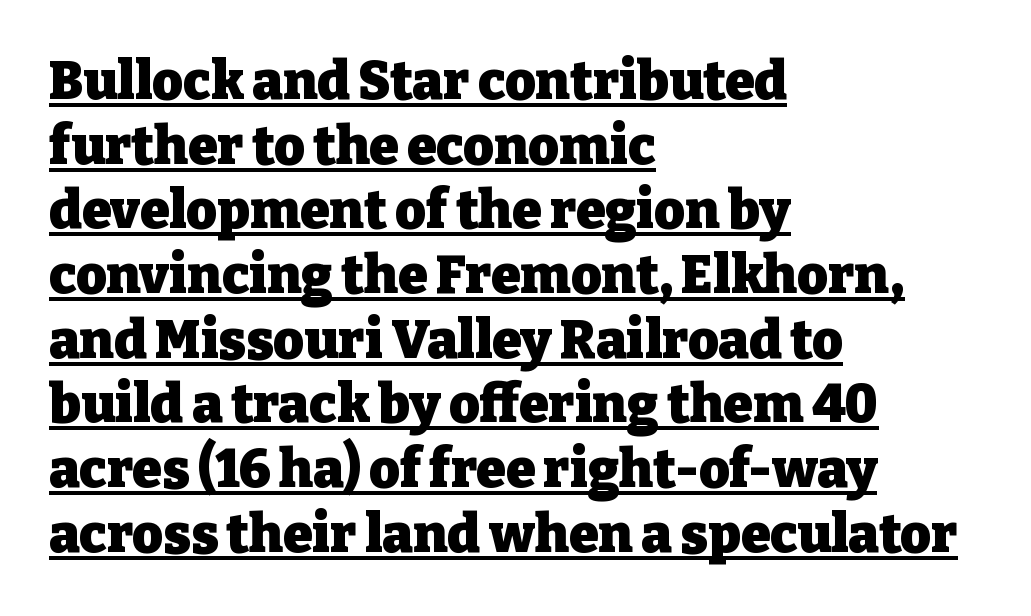
Looks like regular typesetting: each glyph gets only the width it needs. Each letter's strokes conclude with small projecting serifs. Words appear dense and cohesive because spacing is normal. Every word sits above its own underline. Upright lettering throughout. Horizontally, the lines are justified to the leading edge only.
